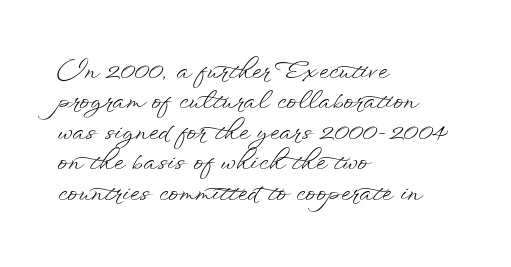
Q: Is the text bold? A: No.
Q: Is the text italic (slanted)? A: Yes.
Q: Is the text underlined? A: No.
Q: How is the paragraph aligned? A: Left-aligned.
Q: Is the spacing between letters normal or unusually wide? A: Normal.
Q: Is the spacing between lines tight, normal or loose? A: Normal.
